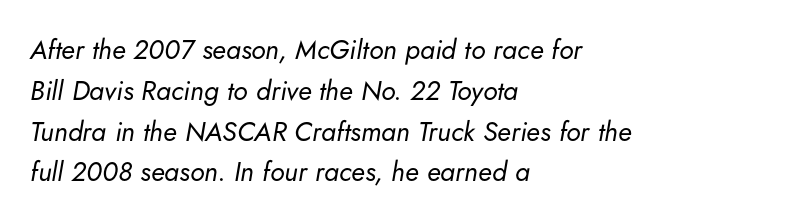
The image shows 27 px text type, italic (leaning right); set left-aligned, normal line spacing (1.51x), normal letter spacing, not underlined.
